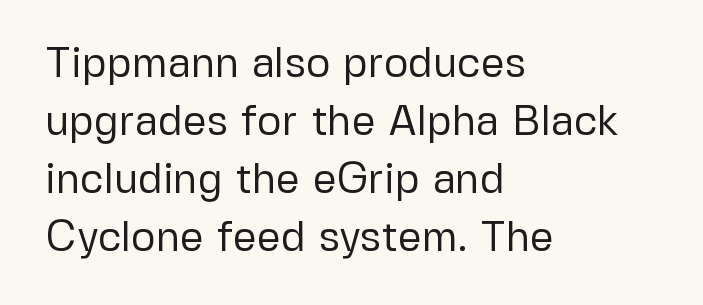
{"serif": "no", "italic": "no", "bold": "no", "weight": "regular", "width": "normal", "stroke_contrast": "low", "x_height": "medium", "monospaced": "no", "underline": "no", "align": "left", "line_spacing": "normal", "line_spacing_ratio": 1.38, "letter_spacing": "normal", "letter_spacing_em": 0.0, "glyph_px": 42}
